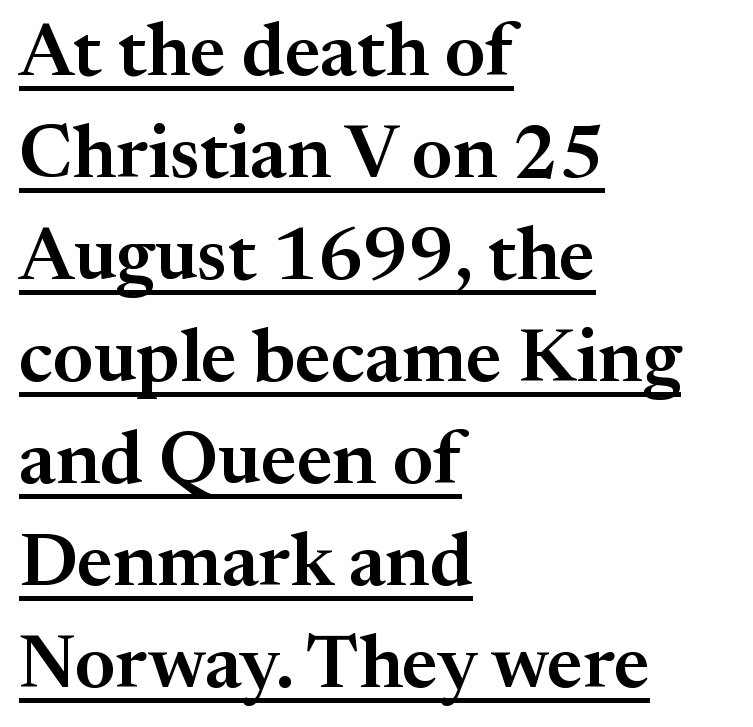
The image shows 75 px serif type, upright; set left-aligned, normal line spacing (1.36x), normal letter spacing, underlined; medium stroke contrast and a medium x-height.
